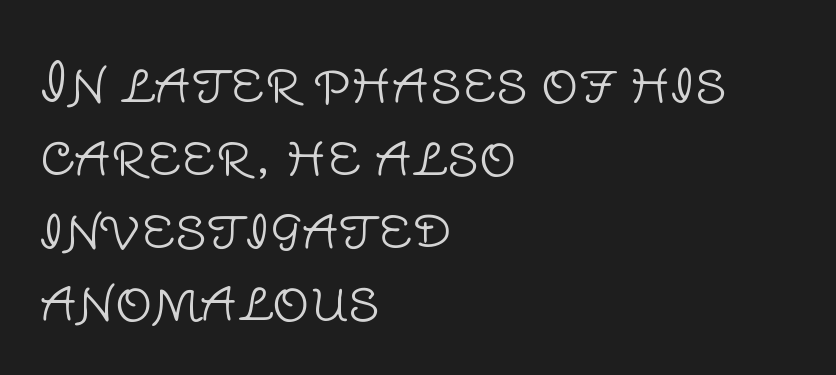
These lines are set flush left with a ragged right edge. Unlike a traditional serif, this face leaves its strokes unadorned. The horizontal fit of the characters is conventional and even. Heaviness? Minimal to ordinary, like unemphasized prose. The passage shown stacks its lines at a standard gap.
